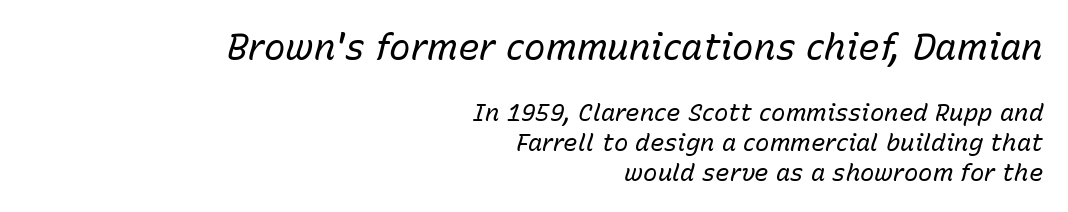
Q: Is the text bold? A: No.
Q: Is the text italic (slanted)? A: Yes, it leans right by about 15 degrees.
Q: Is the text underlined? A: No.
Q: How is the paragraph aligned? A: Right-aligned.
Q: Is the spacing between letters normal or unusually wide? A: Normal.
Q: Which block of text is set in a larger size, the first (top) or the second (bottom)? A: The first (top) one.
Q: Width (condensed, normal, or wide)? A: Normal.
Q: Stroke contrast? A: Low.
Q: x-height? A: Medium.
Q: Monospaced? A: No.
